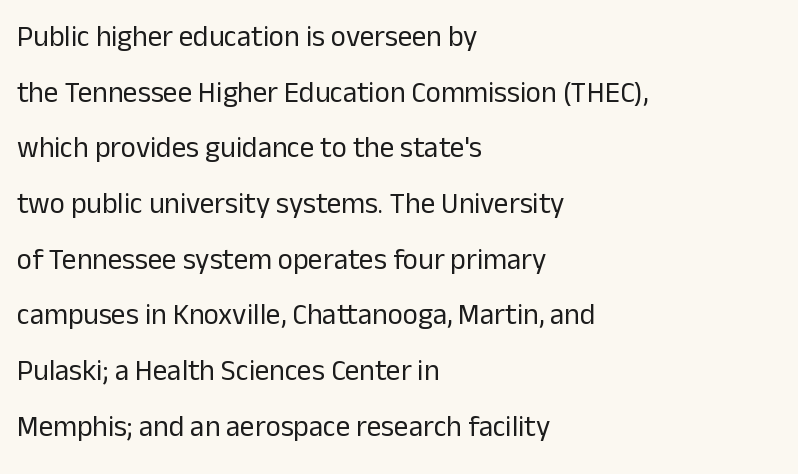
Horizontally, the lines are justified to the leading edge only. These lines are rendered in a variable-pitch font. The letters sit at their default tracking, neither squeezed nor spread. What's the leading like? Stretched, with rows far apart.
